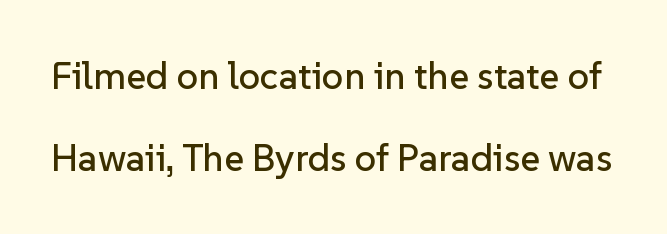
{"serif": "no", "italic": "no", "width": "normal", "stroke_contrast": "low", "x_height": "medium", "monospaced": "no", "underline": "no", "line_spacing": "loose", "line_spacing_ratio": 2.16, "letter_spacing": "normal", "letter_spacing_em": 0.0, "glyph_px": 38}
